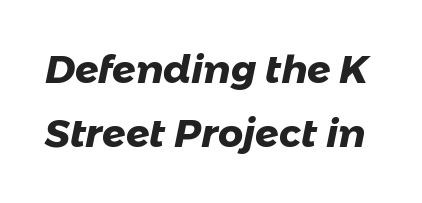
The image shows 39 px heavy sans-serif type; set normal line spacing (1.65x), normal letter spacing, not underlined; low stroke contrast and a medium x-height.
